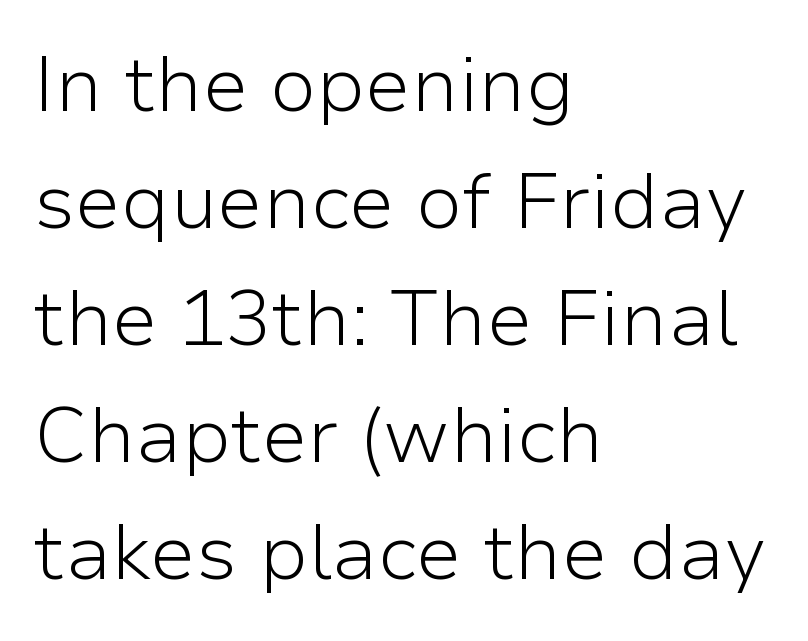
{"serif": "no", "italic": "no", "bold": "no", "weight": "light", "width": "normal", "stroke_contrast": "low", "x_height": "medium", "monospaced": "no", "underline": "no", "align": "left", "line_spacing": "normal", "line_spacing_ratio": 1.52, "letter_spacing": "normal", "letter_spacing_em": 0.0, "glyph_px": 77}
